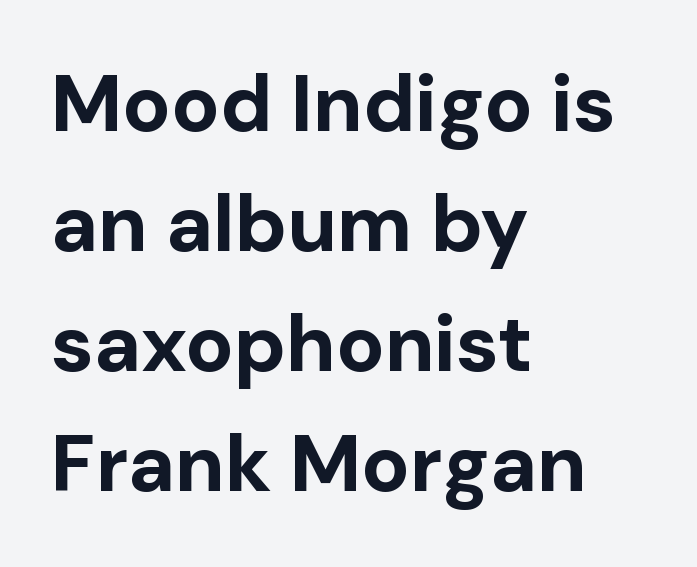
{"serif": "no", "italic": "no", "bold": "yes", "weight": "bold", "width": "normal", "stroke_contrast": "low", "x_height": "medium", "monospaced": "no", "underline": "no", "align": "left", "line_spacing": "normal", "line_spacing_ratio": 1.5, "letter_spacing": "normal", "letter_spacing_em": 0.0, "glyph_px": 80}
